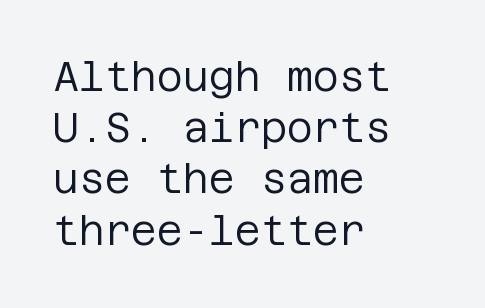
The weight tops out at a normal text grade. Default kerning and tracking; the words read as compact shapes. One glance says typical: line gaps are just what's usual. This sample is left-justified, so line endings fall wherever the words run out. The space directly below the letters is spotless.
